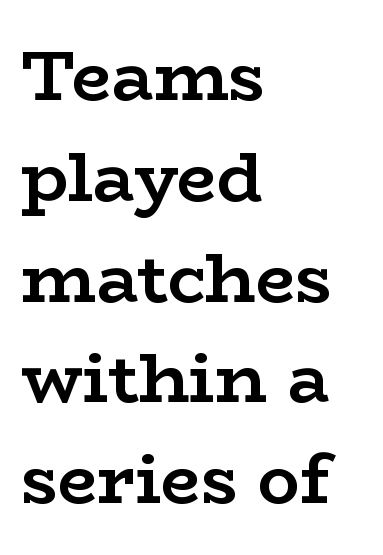
The image shows 70 px semibold, wide serif type, upright; set left-aligned, normal line spacing (1.44x), normal letter spacing, not underlined; low stroke contrast and a medium x-height.
